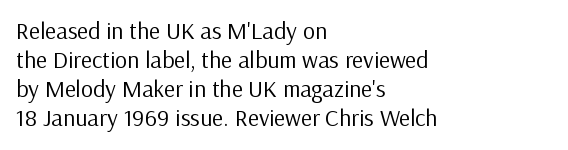
The strokes carry an ordinary text weight at most. Default kerning and tracking; the words read as compact shapes. The gap between lines stays unmarked. Does the lettering tilt? It doesn't — this is upright.
